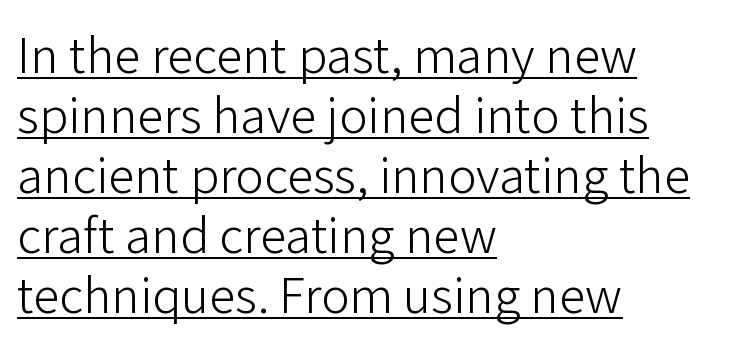
{"serif": "no", "italic": "no", "bold": "no", "weight": "light", "width": "normal", "stroke_contrast": "low", "x_height": "medium", "monospaced": "no", "underline": "yes", "align": "left", "line_spacing": "normal", "line_spacing_ratio": 1.25, "letter_spacing": "normal", "letter_spacing_em": 0.0, "glyph_px": 48}
